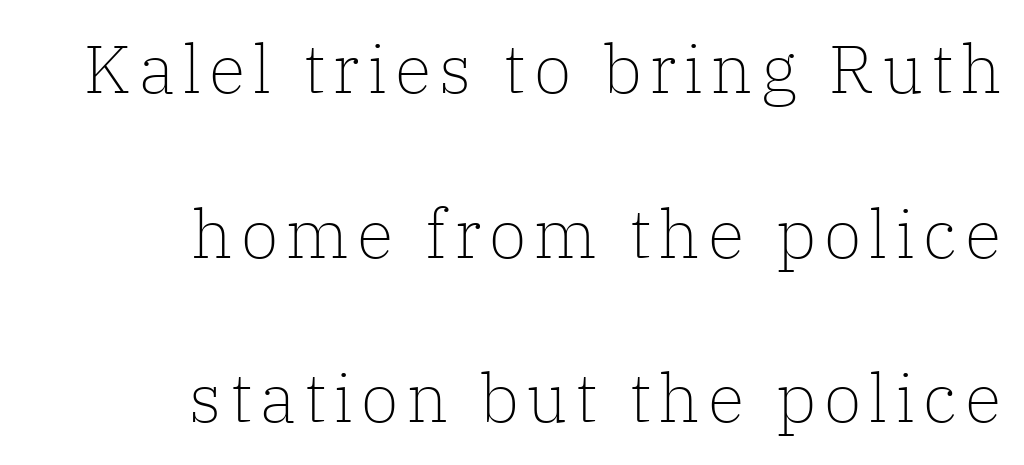
The image shows 68 px light serif type, upright; set right-aligned, loose line spacing (2.42x), not underlined; low stroke contrast and a medium x-height.
